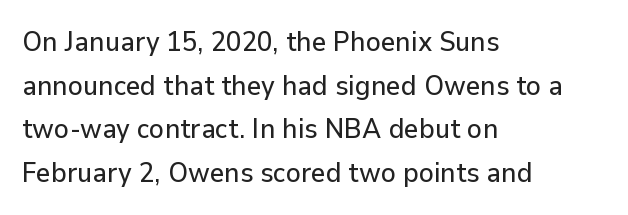
Unmarked baselines from the first word to the last. Honestly, the row spacing looks completely unremarkable. Notice how the passage keeps a crisp vertical edge on the left only. The horizontal fit of the characters is conventional and even. No italicization has been applied; the sample stays upright.
